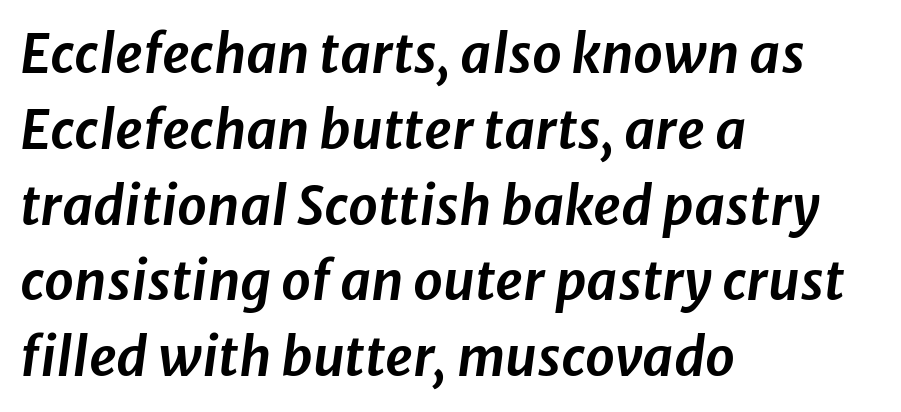
Looks like regular typesetting: each glyph gets only the width it needs. This is oblique type, the kind used for emphasis or titles. Glyph-to-glyph distance matches everyday printed text. Rows of type keep a routine distance in the vertical direction.
